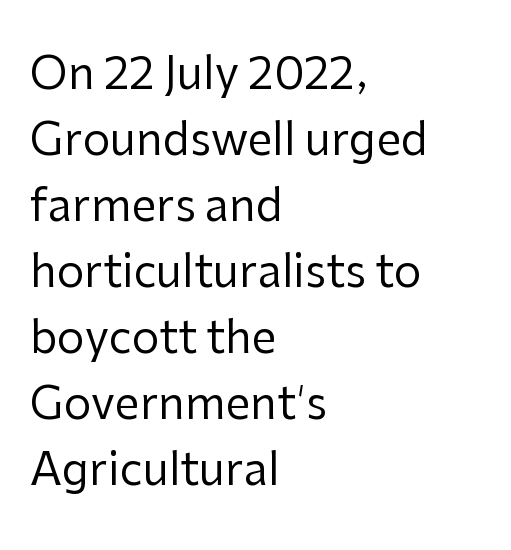
This is sans-serif lettering, the kind often seen on screens and signage. Notice how the stems are strictly vertical — no italics here. The lines in this sample share a left origin and differ only in where they stop. Stroke thickness stays within the range of a standard reading face or lighter.
